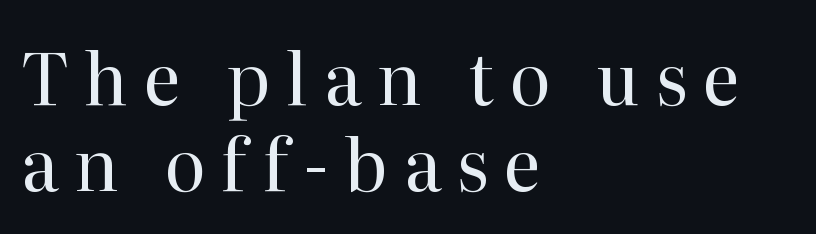
Q: Is the text bold? A: No.
Q: Is the text italic (slanted)? A: No, it is upright.
Q: Is the typeface a serif or a sans-serif typeface? A: Serif.
Q: Is the text underlined? A: No.
Q: How is the paragraph aligned? A: Left-aligned.
Q: Is the spacing between letters normal or unusually wide? A: Unusually wide.
Q: Width (condensed, normal, or wide)? A: Normal.
Q: Stroke contrast? A: High.
Q: x-height? A: Medium.
Q: Monospaced? A: No.
